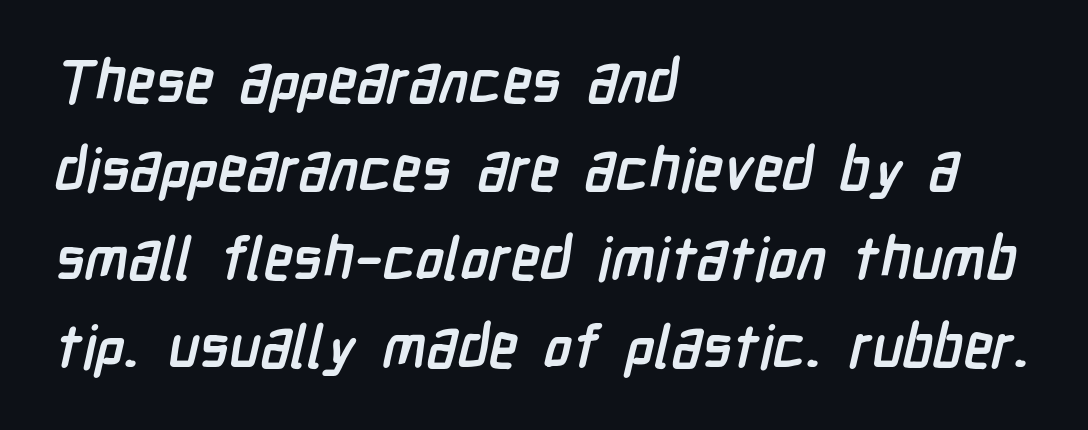
{"serif": "no", "bold": "yes", "weight": "semibold", "width": "condensed", "stroke_contrast": "low", "x_height": "medium", "monospaced": "no", "underline": "no", "align": "left", "line_spacing": "normal", "line_spacing_ratio": 1.5, "letter_spacing": "normal", "letter_spacing_em": 0.0, "glyph_px": 59}
